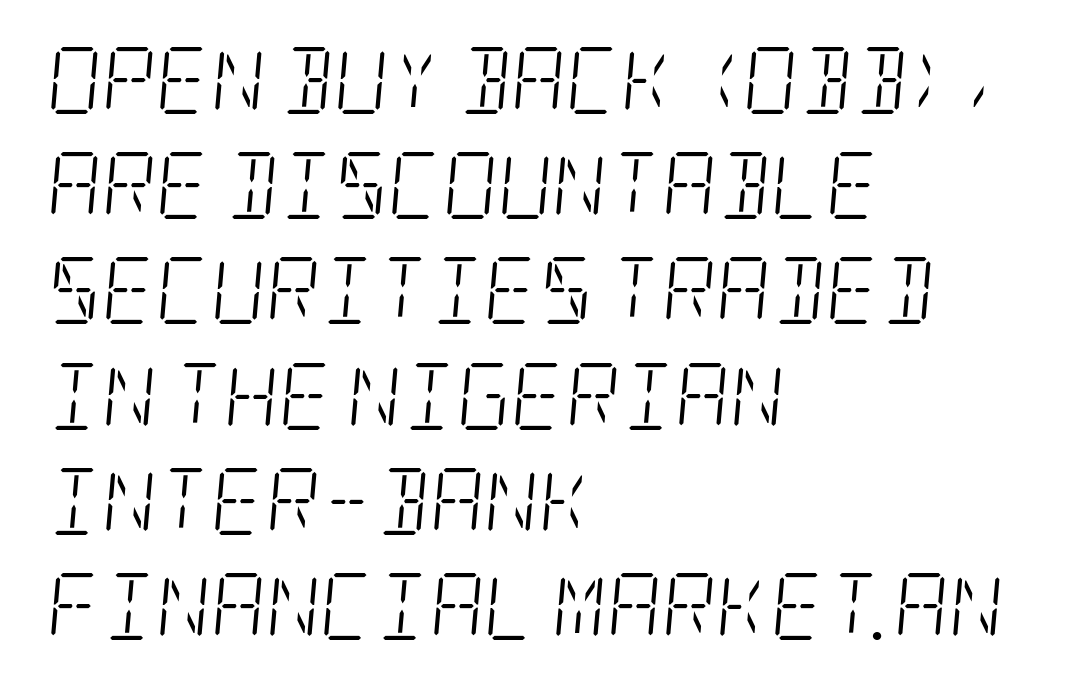
Q: Is the text bold? A: No.
Q: Is the text italic (slanted)? A: Yes, it leans right by about 5 degrees.
Q: Is the typeface a serif or a sans-serif typeface? A: Serif.
Q: Is the text underlined? A: No.
Q: How is the paragraph aligned? A: Left-aligned.
Q: Is the spacing between letters normal or unusually wide? A: Normal.
Q: Is the spacing between lines tight, normal or loose? A: Normal.
Q: Width (condensed, normal, or wide)? A: Condensed.
Q: Stroke contrast? A: Low.
Q: x-height? A: Large.
